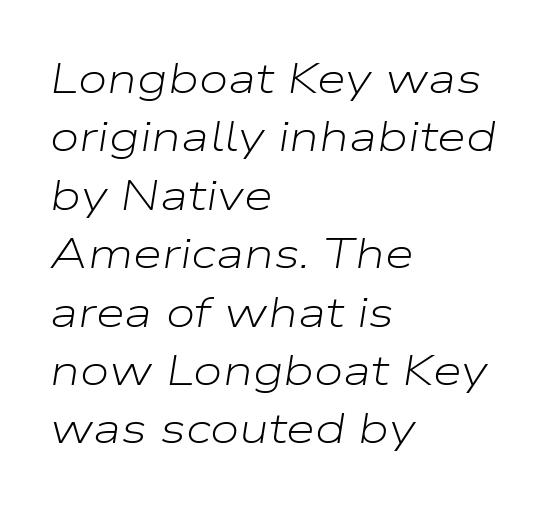
Every row of glyphs begins at an identical x-position on the left. In terms of posture, this sample is oblique. Here the designer chose a conventional face with non-uniform glyph widths. Type without underlining. Stroke mass is kept to a normal reading level or below.
